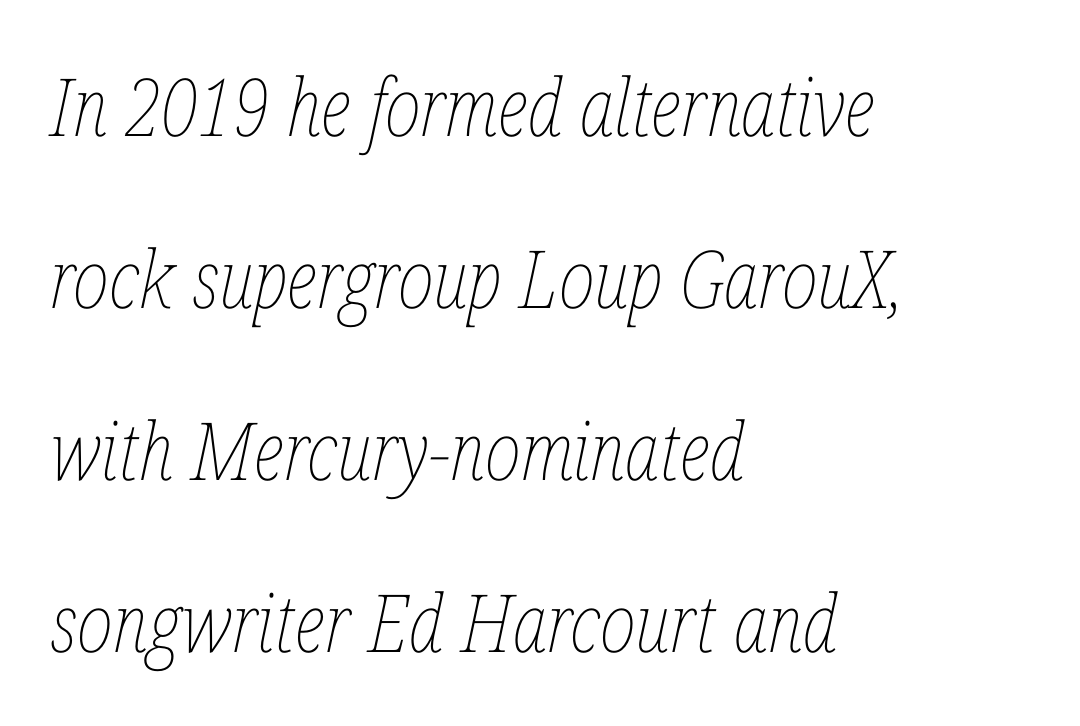
The image shows 80 px thin, condensed type, italic (leaning right); set left-aligned, loose line spacing (2.15x), normal letter spacing, not underlined; low stroke contrast and a medium x-height.
